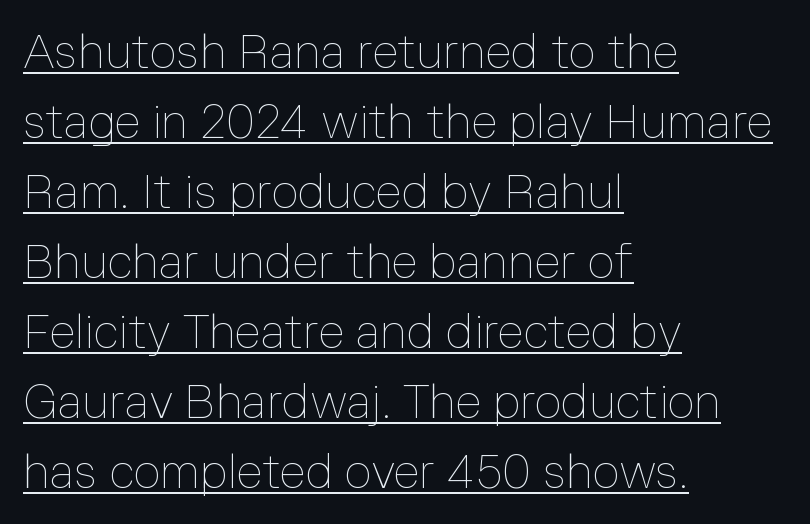
{"italic": "no", "bold": "no", "weight": "thin", "width": "normal", "stroke_contrast": "low", "x_height": "medium", "monospaced": "no", "underline": "yes", "align": "left", "line_spacing": "normal", "line_spacing_ratio": 1.49, "letter_spacing": "normal", "letter_spacing_em": 0.0, "glyph_px": 47}
